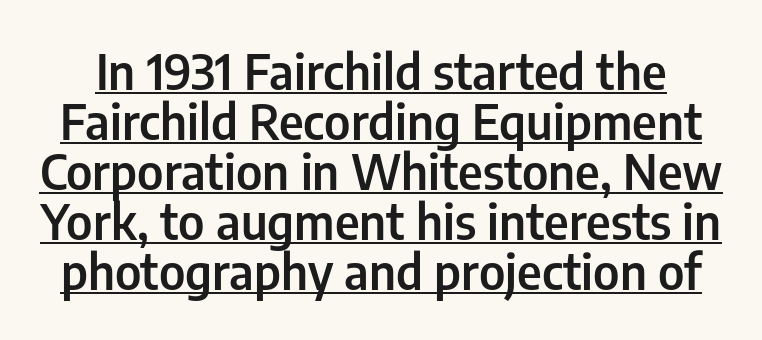
The image shows 49 px semibold, condensed sans-serif type, upright; set tight line spacing (1.02x), normal letter spacing, underlined; low stroke contrast and a medium x-height.
